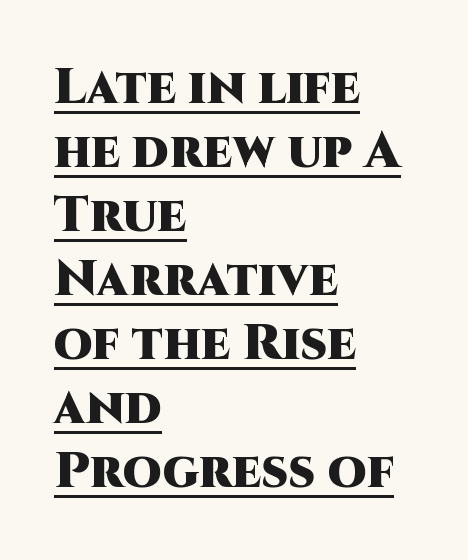
{"serif": "no", "italic": "no", "bold": "yes", "weight": "heavy", "width": "normal", "stroke_contrast": "high", "x_height": "large", "monospaced": "no", "underline": "yes", "align": "left", "line_spacing": "normal", "line_spacing_ratio": 1.28, "letter_spacing": "normal", "letter_spacing_em": 0.0, "glyph_px": 50}
